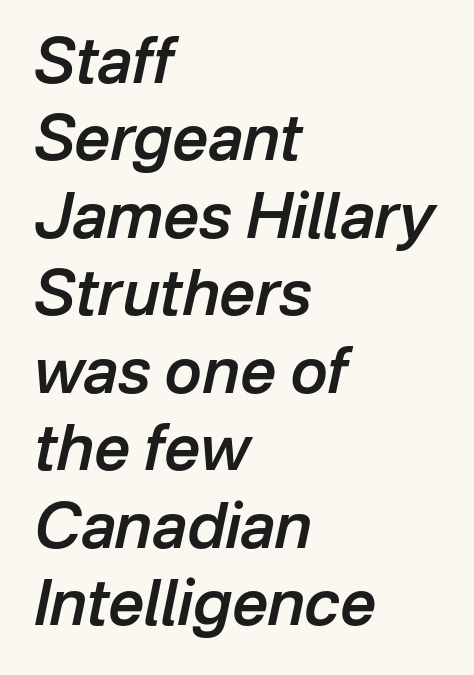
{"italic": "yes", "lean": "right", "slant_degrees": 12, "bold": "semi", "weight": "semibold", "width": "normal", "stroke_contrast": "low", "x_height": "medium", "monospaced": "no", "underline": "no", "align": "left", "line_spacing_ratio": 1.23, "letter_spacing": "normal", "letter_spacing_em": 0.0, "glyph_px": 63}
